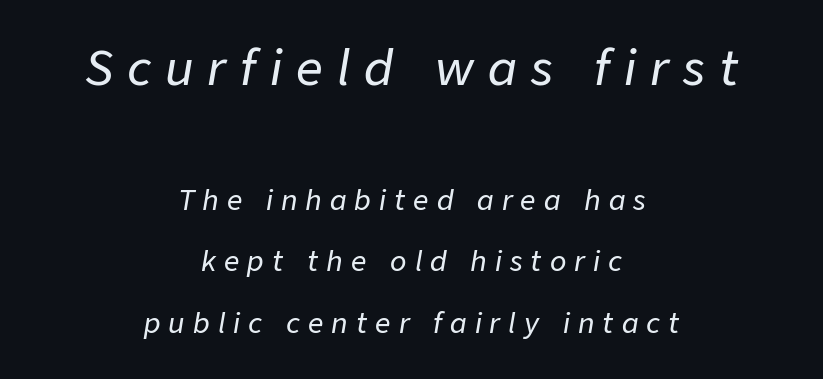
{"italic": "yes", "lean": "right", "slant_degrees": 9, "width": "normal", "stroke_contrast": "low", "x_height": "medium", "monospaced": "no", "underline": "no", "align": "center", "line_spacing": "loose", "line_spacing_ratio": 2.28, "letter_spacing": "wide", "letter_spacing_em": 0.3, "larger_block": "first", "size_ratio": 1.74, "glyph_px": 47}
